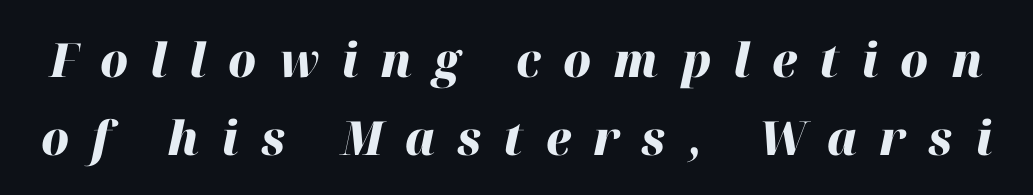
Q: Is the text bold? A: Yes.
Q: Is the text italic (slanted)? A: Yes, it leans right by about 12 degrees.
Q: Is the text underlined? A: No.
Q: Is the spacing between letters normal or unusually wide? A: Unusually wide.
Q: Is the spacing between lines tight, normal or loose? A: Normal.
Q: Width (condensed, normal, or wide)? A: Normal.
Q: Stroke contrast? A: High.
Q: x-height? A: Medium.
Q: Monospaced? A: No.
